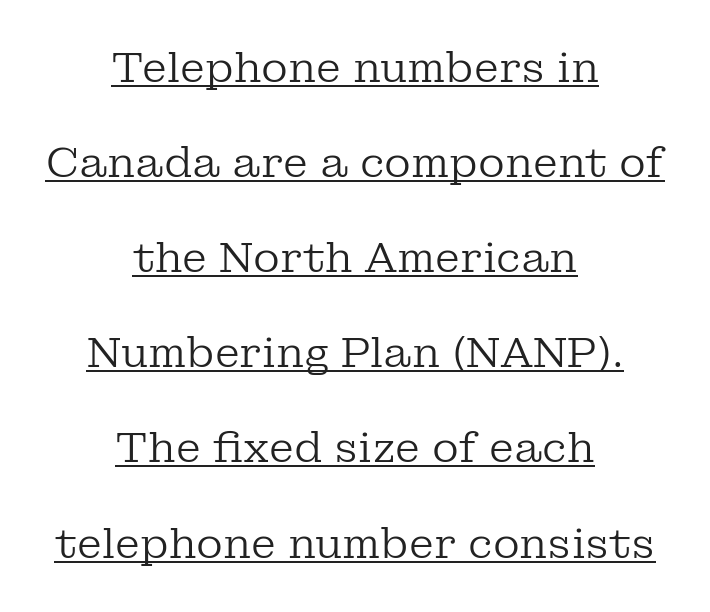
Q: Is the text bold? A: No.
Q: Is the text italic (slanted)? A: No, it is upright.
Q: Is the typeface a serif or a sans-serif typeface? A: Serif.
Q: Is the text underlined? A: Yes.
Q: How is the paragraph aligned? A: Centered.
Q: Is the spacing between letters normal or unusually wide? A: Normal.
Q: Is the spacing between lines tight, normal or loose? A: Loose.
Q: Width (condensed, normal, or wide)? A: Normal.
Q: Stroke contrast? A: Low.
Q: x-height? A: Medium.
Q: Monospaced? A: No.
